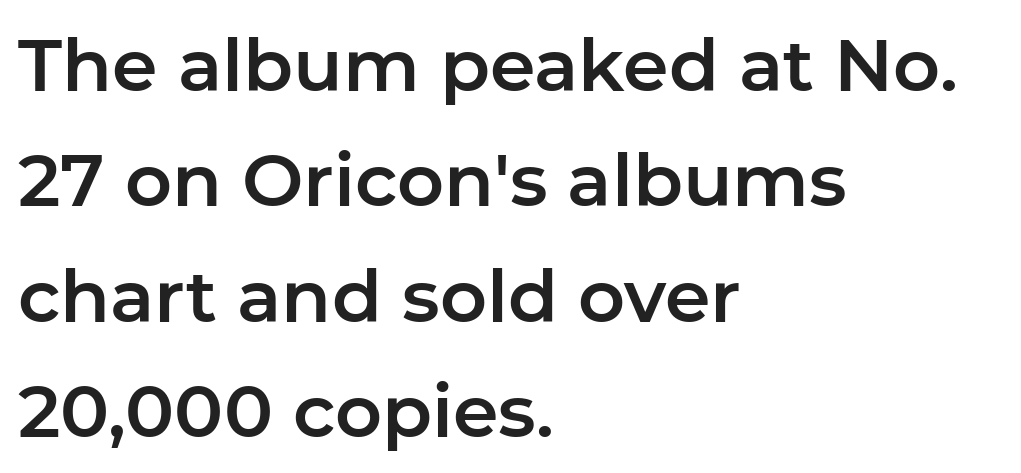
{"serif": "no", "italic": "no", "width": "normal", "stroke_contrast": "low", "x_height": "medium", "monospaced": "no", "underline": "no", "align": "left", "line_spacing": "normal", "line_spacing_ratio": 1.58, "letter_spacing": "normal", "letter_spacing_em": 0.0, "glyph_px": 73}
